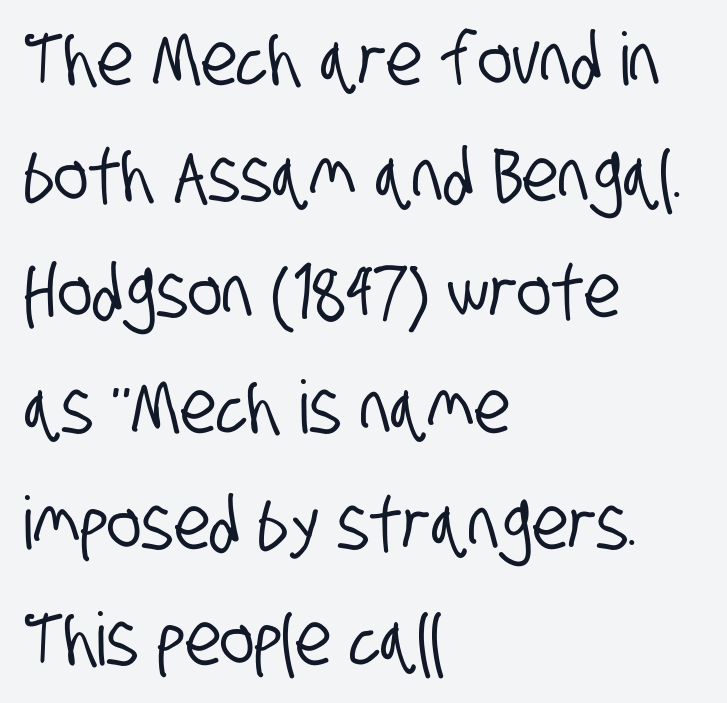
{"serif": "no", "width": "condensed", "stroke_contrast": "low", "x_height": "large", "monospaced": "no", "underline": "no", "align": "left", "line_spacing": "normal", "line_spacing_ratio": 1.59, "letter_spacing": "normal", "letter_spacing_em": 0.0, "glyph_px": 73}
